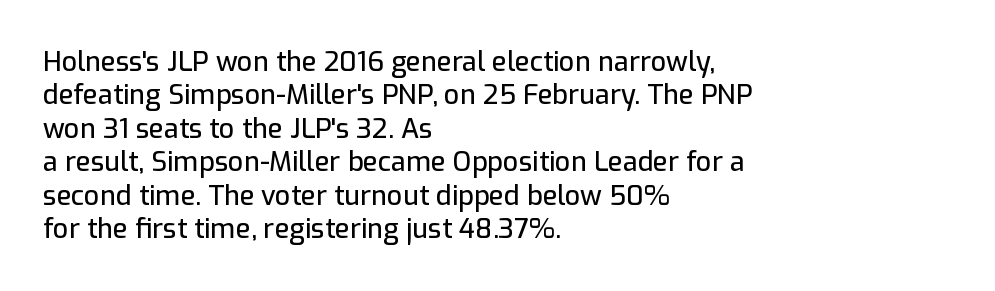
Q: Is the text italic (slanted)? A: No, it is upright.
Q: Is the text underlined? A: No.
Q: How is the paragraph aligned? A: Left-aligned.
Q: Is the spacing between letters normal or unusually wide? A: Normal.
